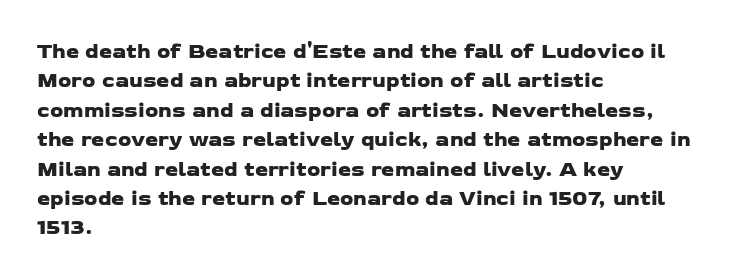
Check under the words: just untouched page. In terms of leading, this rendering sits right in the middle. The text block is weighted toward the left margin, trailing off unevenly rightward. Short note: letters normally spaced.
